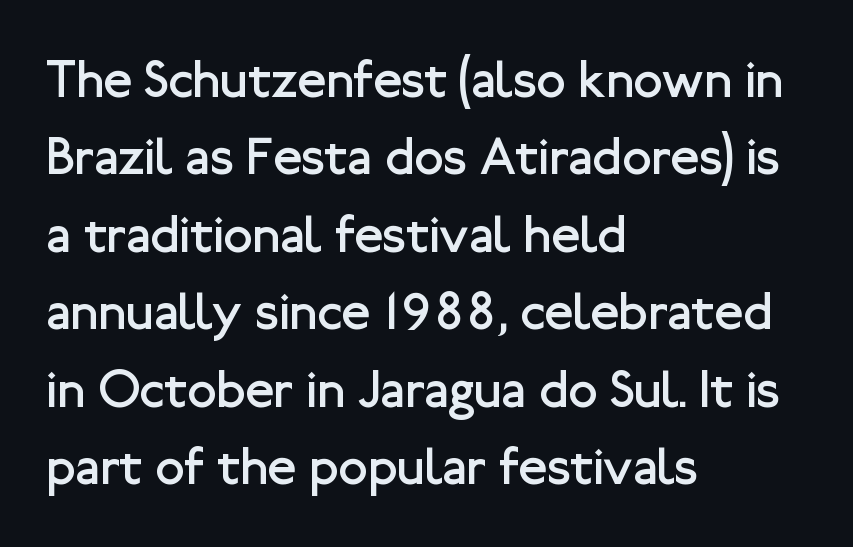
The image shows 53 px regular-weight sans-serif type, upright; set left-aligned, normal line spacing (1.46x), normal letter spacing, not underlined; low stroke contrast and a medium x-height.
